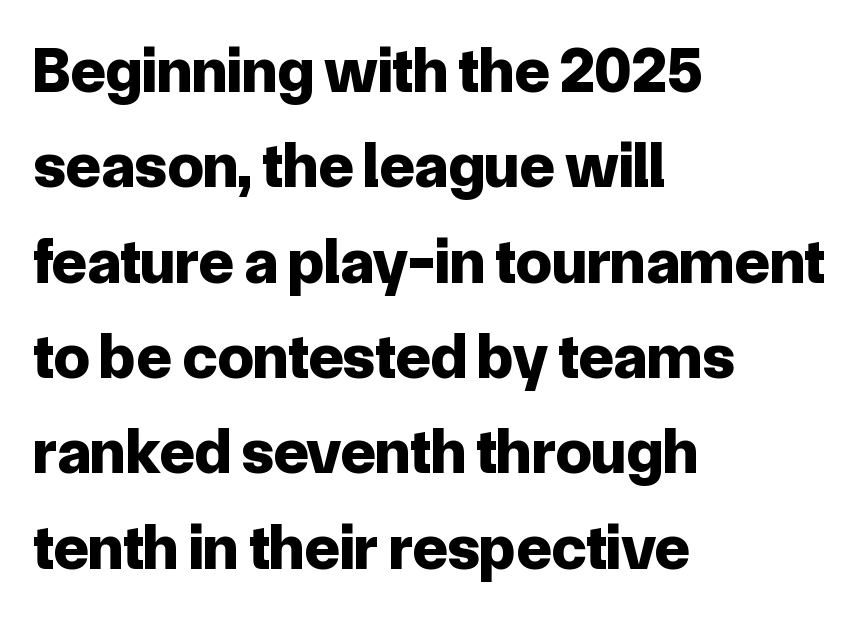
Q: Is the text bold? A: Yes.
Q: Is the text italic (slanted)? A: No, it is upright.
Q: Is the typeface a serif or a sans-serif typeface? A: Sans-serif.
Q: Is the text underlined? A: No.
Q: How is the paragraph aligned? A: Left-aligned.
Q: Is the spacing between letters normal or unusually wide? A: Normal.
Q: Is the spacing between lines tight, normal or loose? A: Normal.
Q: Width (condensed, normal, or wide)? A: Normal.
Q: Stroke contrast? A: Low.
Q: x-height? A: Medium.
Q: Monospaced? A: No.
